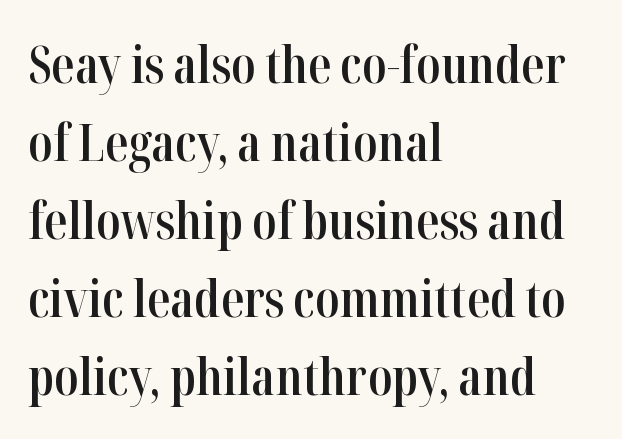
{"serif": "yes", "italic": "no", "bold": "semi", "weight": "semibold", "width": "condensed", "stroke_contrast": "high", "x_height": "medium", "monospaced": "no", "underline": "no", "align": "left", "line_spacing": "normal", "line_spacing_ratio": 1.53, "letter_spacing": "normal", "letter_spacing_em": 0.0, "glyph_px": 51}
